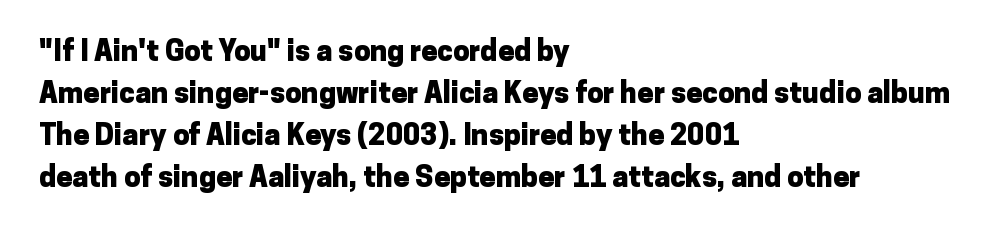
{"serif": "no", "italic": "no", "bold": "yes", "weight": "heavy", "width": "normal", "stroke_contrast": "low", "x_height": "medium", "monospaced": "no", "underline": "no", "align": "left", "line_spacing": "normal", "line_spacing_ratio": 1.45, "letter_spacing": "normal", "letter_spacing_em": 0.0, "glyph_px": 29}
